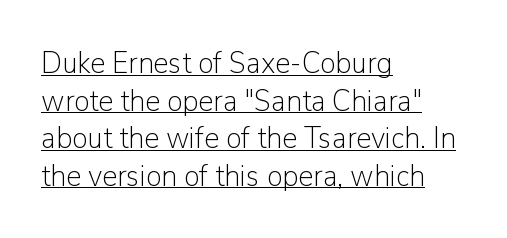
Q: Is the text bold? A: No.
Q: Is the text italic (slanted)? A: No, it is upright.
Q: Is the typeface a serif or a sans-serif typeface? A: Sans-serif.
Q: Is the text underlined? A: Yes.
Q: How is the paragraph aligned? A: Left-aligned.
Q: Is the spacing between letters normal or unusually wide? A: Normal.
Q: Width (condensed, normal, or wide)? A: Normal.
Q: Stroke contrast? A: Low.
Q: x-height? A: Medium.
Q: Monospaced? A: No.
